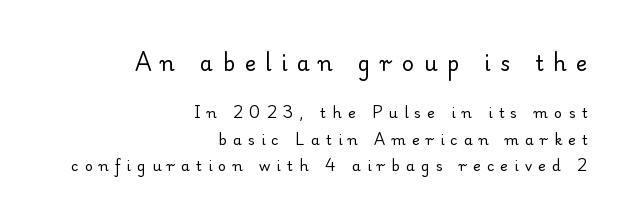
Q: Is the text bold? A: No.
Q: Is the text italic (slanted)? A: No, it is upright.
Q: Is the text underlined? A: No.
Q: How is the paragraph aligned? A: Right-aligned.
Q: Is the spacing between letters normal or unusually wide? A: Unusually wide.
Q: Is the spacing between lines tight, normal or loose? A: Loose.
Q: Which block of text is set in a larger size, the first (top) or the second (bottom)? A: The first (top) one.
